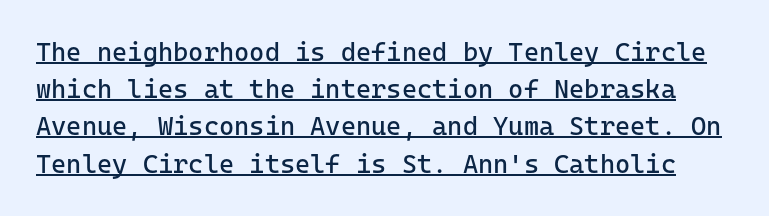
{"italic": "no", "bold": "no", "underline": "yes", "line_spacing": "normal", "line_spacing_ratio": 1.43, "letter_spacing": "normal", "letter_spacing_em": 0.0, "glyph_px": 26}
